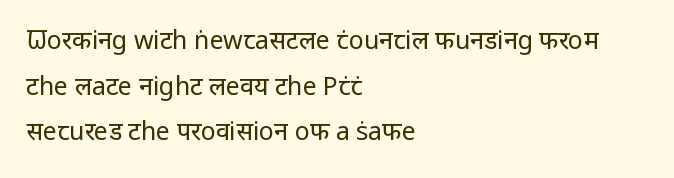
Characters remain perfectly vertical along every line. This sample is left-justified, so line endings fall wherever the words run out. Check under the words: just untouched page. The horizontal fit of the characters is conventional and even. Heaviness? Minimal to ordinary, like unemphasized prose.
